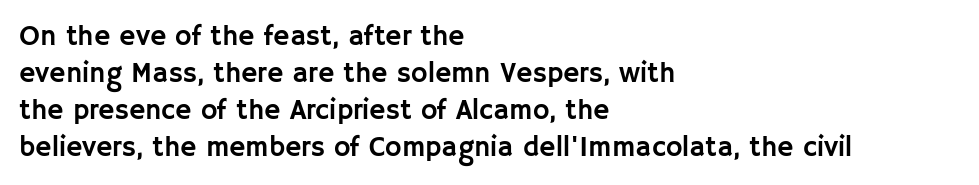
Q: Is the text italic (slanted)? A: No, it is upright.
Q: Is the typeface a serif or a sans-serif typeface? A: Sans-serif.
Q: Is the text underlined? A: No.
Q: How is the paragraph aligned? A: Left-aligned.
Q: Is the spacing between letters normal or unusually wide? A: Normal.
Q: Is the spacing between lines tight, normal or loose? A: Normal.
Q: Width (condensed, normal, or wide)? A: Normal.
Q: Stroke contrast? A: Low.
Q: x-height? A: Large.
Q: Monospaced? A: No.
